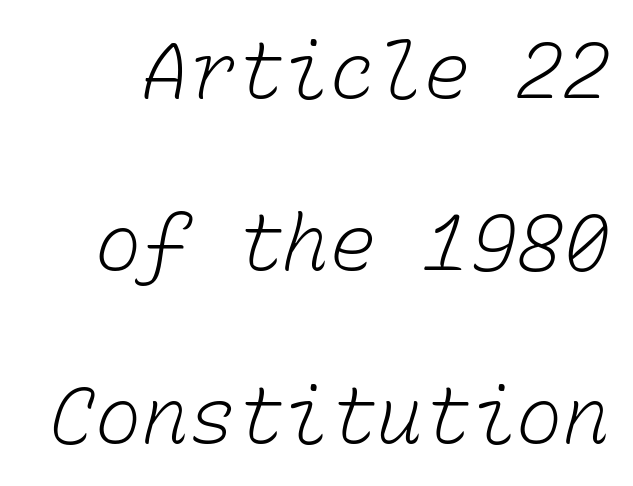
The leading is generous, giving the passage an open texture. Spacing verdict: monospaced, one width for all characters. Letters have the restrained weight of plain body copy at most. A bare baseline throughout the passage. Does extra space separate the letters? No, they use regular spacing.
